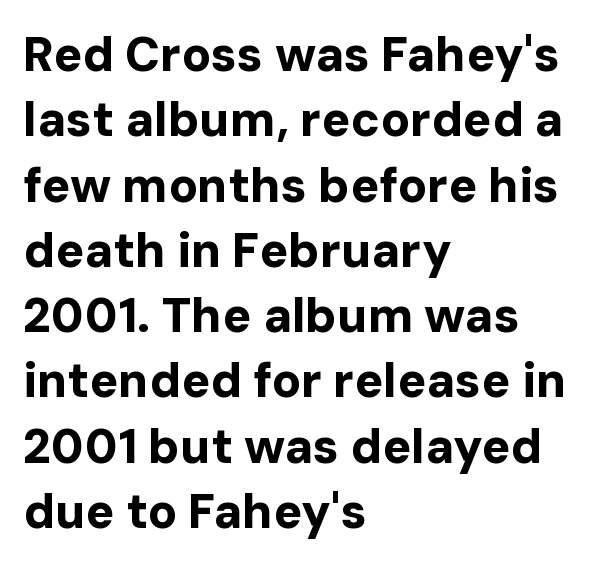
Q: Is the text bold? A: Yes.
Q: Is the text italic (slanted)? A: No, it is upright.
Q: Is the typeface a serif or a sans-serif typeface? A: Sans-serif.
Q: Is the text underlined? A: No.
Q: How is the paragraph aligned? A: Left-aligned.
Q: Is the spacing between letters normal or unusually wide? A: Normal.
Q: Is the spacing between lines tight, normal or loose? A: Normal.
Q: Width (condensed, normal, or wide)? A: Normal.
Q: Stroke contrast? A: Low.
Q: x-height? A: Medium.
Q: Monospaced? A: No.
